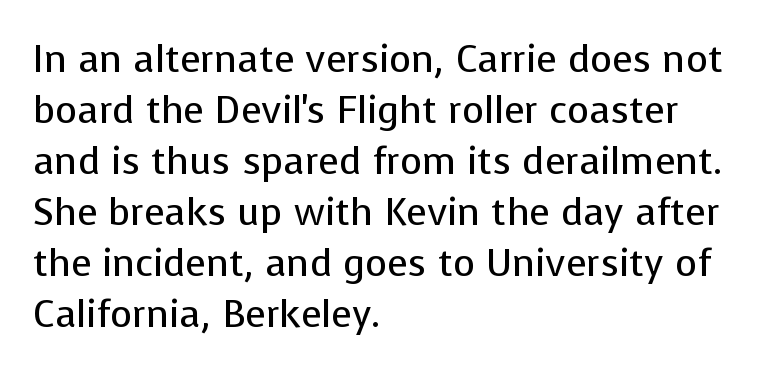
{"serif": "no", "italic": "no", "bold": "no", "weight": "regular", "width": "normal", "stroke_contrast": "low", "x_height": "medium", "monospaced": "no", "underline": "no", "align": "left", "line_spacing": "normal", "line_spacing_ratio": 1.34, "letter_spacing": "normal", "letter_spacing_em": 0.0, "glyph_px": 38}
